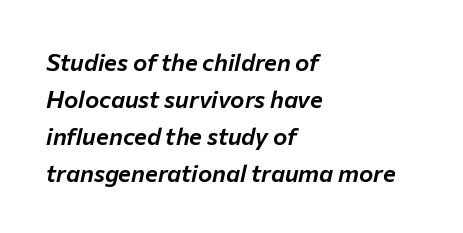
{"italic": "yes", "lean": "right", "slant_degrees": 12, "underline": "no", "align": "left", "line_spacing": "normal", "line_spacing_ratio": 1.54, "letter_spacing": "normal", "letter_spacing_em": 0.0, "glyph_px": 24}
